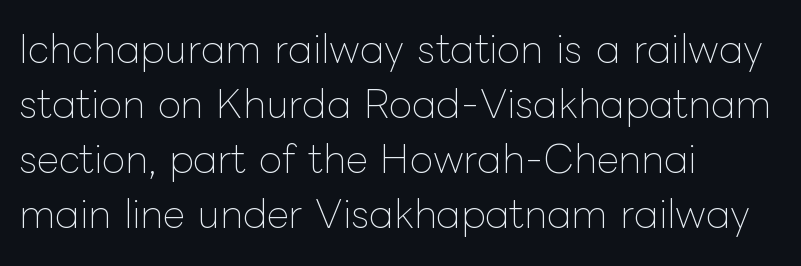
The passage shown is typed in a proportional face where columns would drift. Underlining? Definitely not there. Short and long lines alike share a common starting point at left. The type is set solid horizontally, with unmodified tracking.
